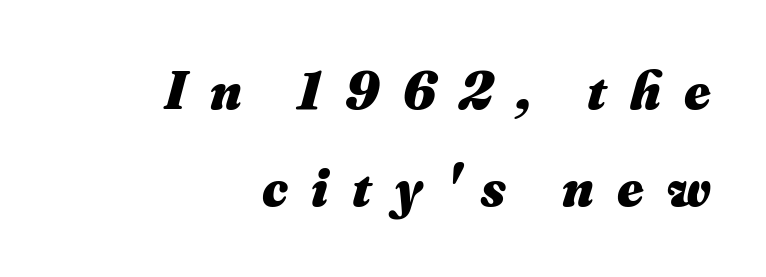
{"bold": "yes", "weight": "heavy", "width": "normal", "stroke_contrast": "medium", "x_height": "small", "monospaced": "no", "underline": "no", "align": "right", "line_spacing_ratio": 1.77, "letter_spacing": "wide", "letter_spacing_em": 0.43, "glyph_px": 55}
